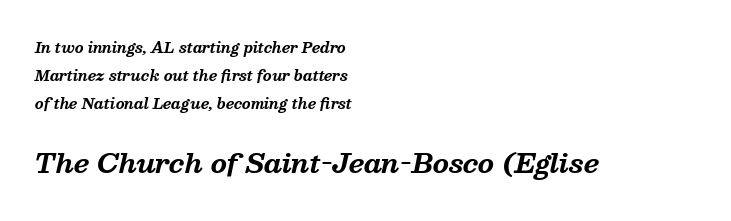
Q: Is the text bold? A: Yes.
Q: Is the text italic (slanted)? A: Yes, it leans right by about 13 degrees.
Q: Is the text underlined? A: No.
Q: How is the paragraph aligned? A: Left-aligned.
Q: Is the spacing between letters normal or unusually wide? A: Normal.
Q: Is the spacing between lines tight, normal or loose? A: Loose.
Q: Which block of text is set in a larger size, the first (top) or the second (bottom)? A: The second (bottom) one.
